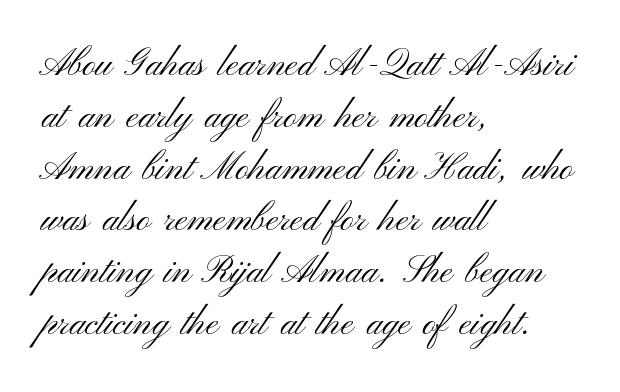
Q: Is the text bold? A: No.
Q: Is the text italic (slanted)? A: Yes.
Q: Is the typeface a serif or a sans-serif typeface? A: Sans-serif.
Q: Is the text underlined? A: No.
Q: How is the paragraph aligned? A: Left-aligned.
Q: Is the spacing between letters normal or unusually wide? A: Normal.
Q: Is the spacing between lines tight, normal or loose? A: Normal.
Q: Width (condensed, normal, or wide)? A: Wide.
Q: Stroke contrast? A: Medium.
Q: x-height? A: Small.
Q: Monospaced? A: No.
